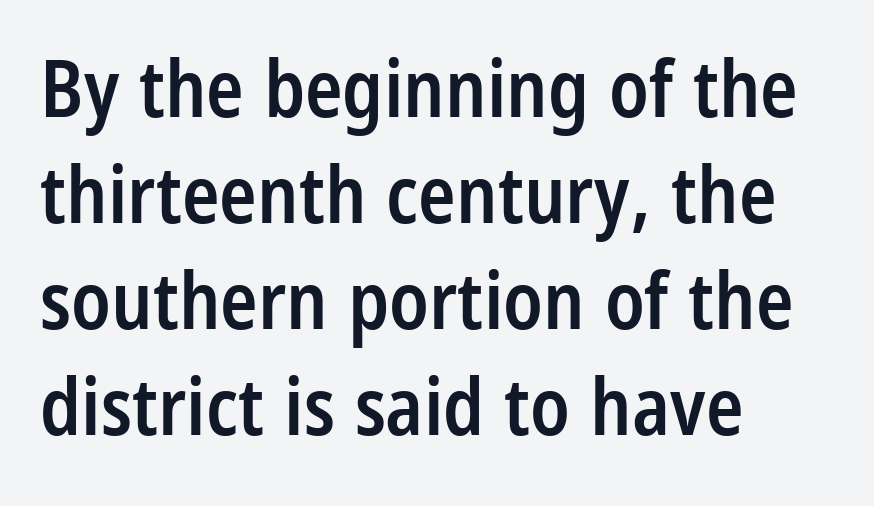
{"serif": "no", "italic": "no", "bold": "semi", "weight": "semibold", "width": "condensed", "stroke_contrast": "low", "x_height": "large", "monospaced": "no", "underline": "no", "align": "left", "line_spacing": "normal", "line_spacing_ratio": 1.36, "letter_spacing": "normal", "letter_spacing_em": 0.0, "glyph_px": 78}
